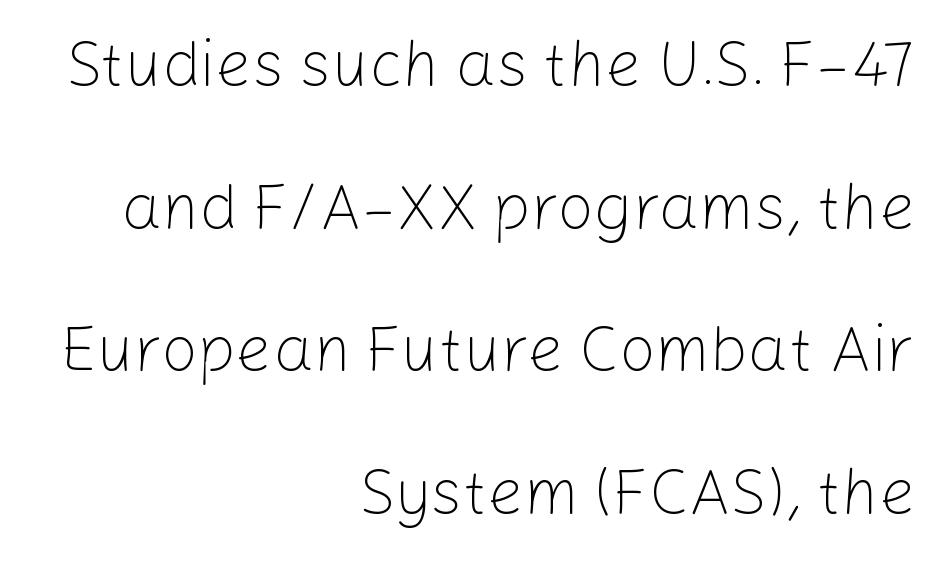
{"serif": "no", "italic": "no", "bold": "no", "weight": "light", "width": "normal", "stroke_contrast": "low", "x_height": "medium", "monospaced": "no", "underline": "no", "align": "right", "line_spacing": "loose", "line_spacing_ratio": 2.23, "letter_spacing": "normal", "letter_spacing_em": 0.0, "glyph_px": 64}
